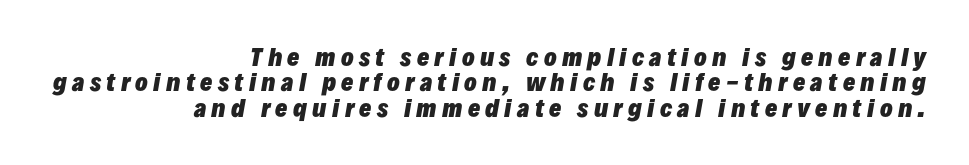
Q: Is the text bold? A: Yes.
Q: Is the text italic (slanted)? A: Yes, it leans right by about 10 degrees.
Q: Is the text underlined? A: No.
Q: How is the paragraph aligned? A: Right-aligned.
Q: Is the spacing between letters normal or unusually wide? A: Unusually wide.
Q: Is the spacing between lines tight, normal or loose? A: Tight.
